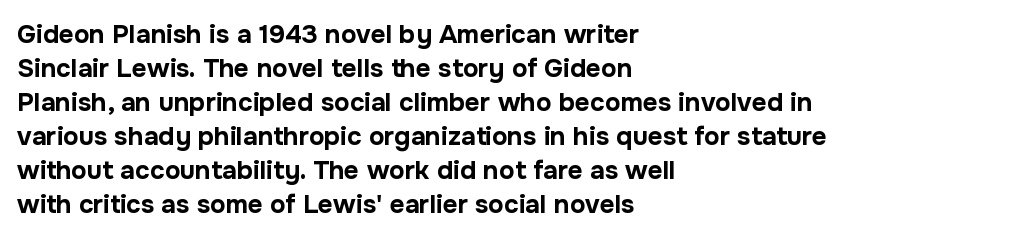
Q: Is the text bold? A: Yes.
Q: Is the text italic (slanted)? A: No, it is upright.
Q: Is the text underlined? A: No.
Q: How is the paragraph aligned? A: Left-aligned.
Q: Is the spacing between letters normal or unusually wide? A: Normal.
Q: Is the spacing between lines tight, normal or loose? A: Normal.
